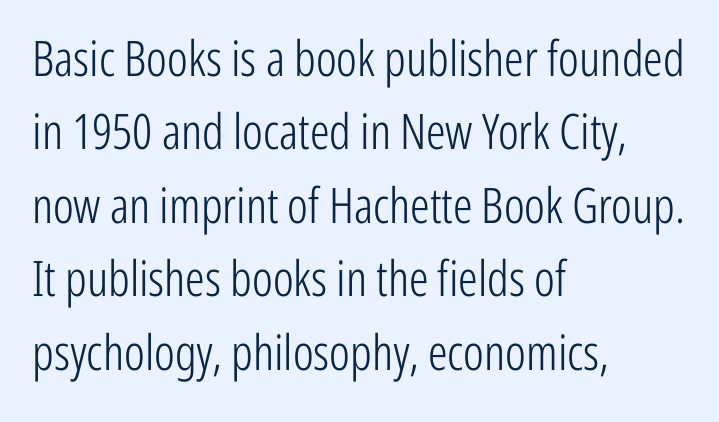
{"serif": "no", "italic": "no", "bold": "no", "weight": "light", "width": "condensed", "stroke_contrast": "low", "x_height": "medium", "monospaced": "no", "underline": "no", "align": "left", "line_spacing": "normal", "line_spacing_ratio": 1.5, "letter_spacing": "normal", "letter_spacing_em": 0.0, "glyph_px": 49}
